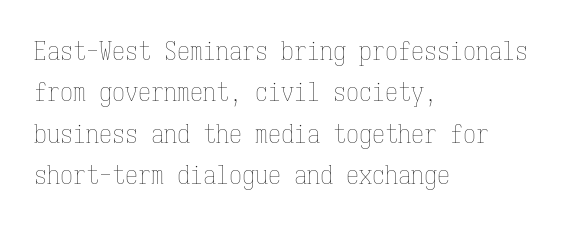
{"italic": "no", "bold": "no", "underline": "no", "align": "left", "line_spacing": "normal", "line_spacing_ratio": 1.59, "letter_spacing": "normal", "letter_spacing_em": 0.0, "glyph_px": 26}
